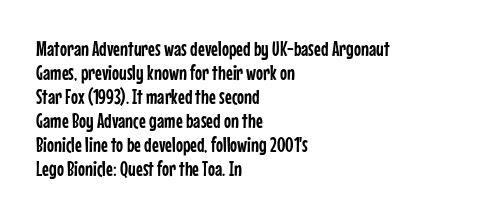
Letters rest on an invisible, unmarked baseline. This sample is left-justified, so line endings fall wherever the words run out. This is roman type, the default non-slanted kind. Compared with typical body copy, the letter spacing here is the same. This sample trades vertical openness for compactness between lines.
